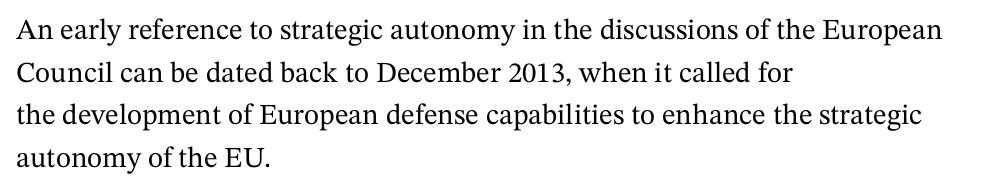
Q: Is the text italic (slanted)? A: No, it is upright.
Q: Is the typeface a serif or a sans-serif typeface? A: Serif.
Q: Is the text underlined? A: No.
Q: How is the paragraph aligned? A: Left-aligned.
Q: Is the spacing between letters normal or unusually wide? A: Normal.
Q: Is the spacing between lines tight, normal or loose? A: Normal.
Q: Width (condensed, normal, or wide)? A: Normal.
Q: Stroke contrast? A: Medium.
Q: x-height? A: Medium.
Q: Monospaced? A: No.
